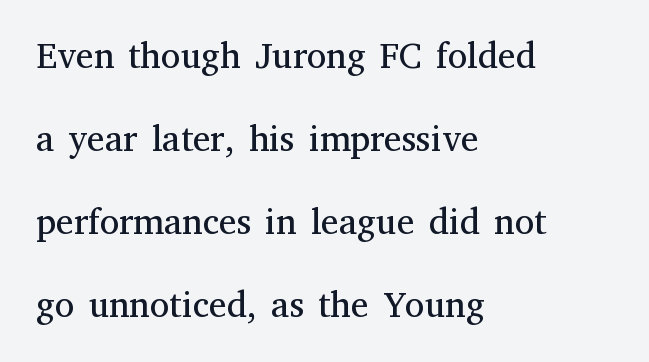
The image shows 36 px regular-weight serif type, upright; set left-aligned, loose line spacing (2.31x), normal letter spacing, not underlined; medium stroke contrast and a medium x-height.
